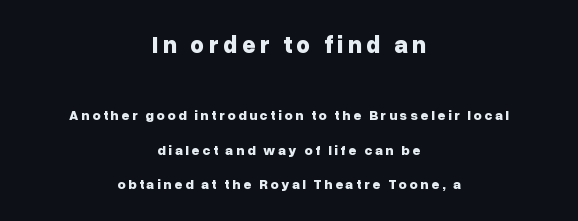
The image shows 24 px bold type, upright; set centered, loose line spacing (2.46x), not underlined; the first (top) block is 1.71x larger.
